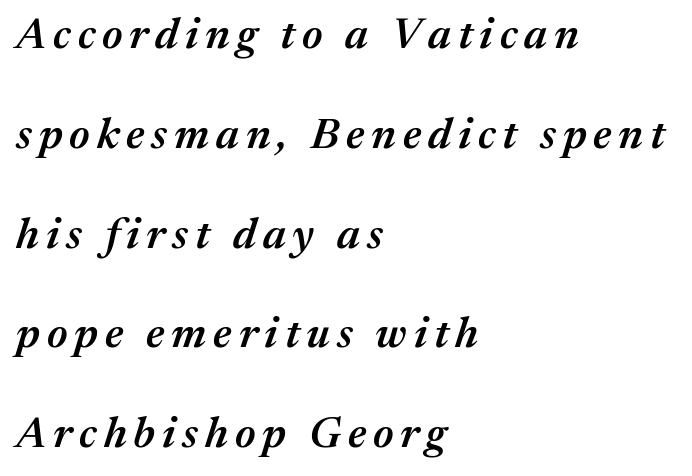
The image shows 43 px semibold type, italic (leaning right); set left-aligned, loose line spacing (2.32x), not underlined; medium stroke contrast and a medium x-height.
